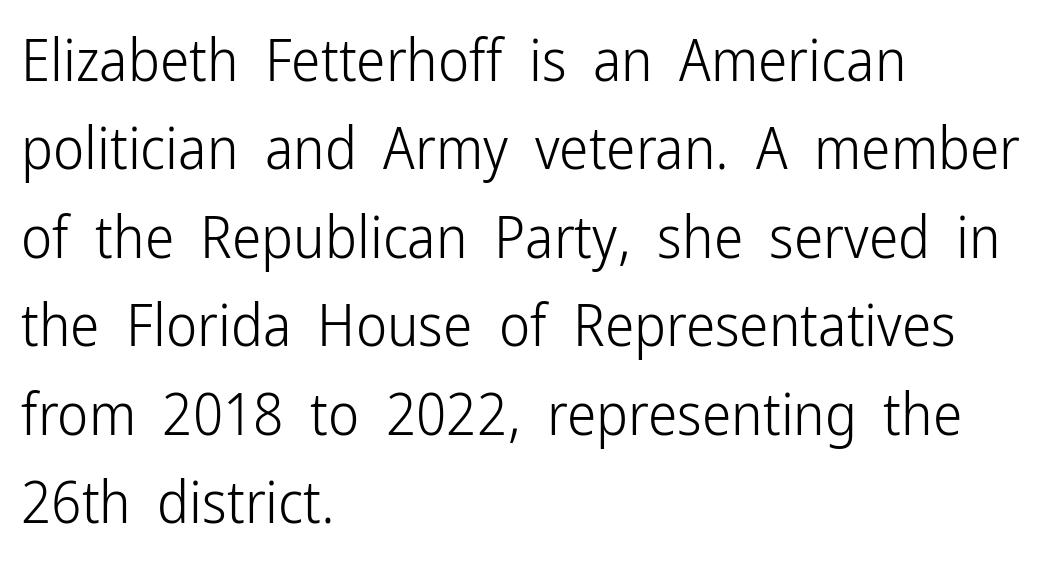
The image shows 59 px light, condensed sans-serif type, upright; set left-aligned, normal line spacing (1.5x), normal letter spacing, not underlined; low stroke contrast and a medium x-height.
